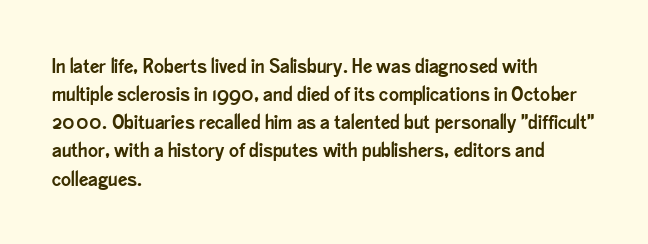
{"italic": "no", "underline": "no", "align": "left", "line_spacing": "normal", "line_spacing_ratio": 1.34, "letter_spacing": "normal", "letter_spacing_em": 0.0, "glyph_px": 21}
